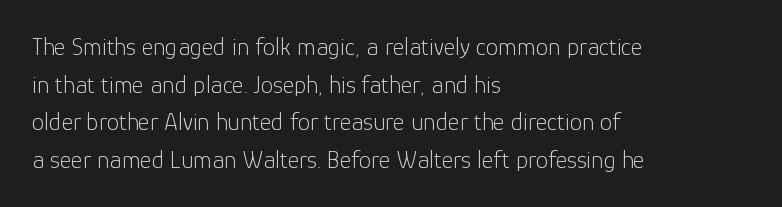
The image shows 25 px text type, upright; set left-aligned, normal line spacing (1.51x), normal letter spacing, not underlined.
